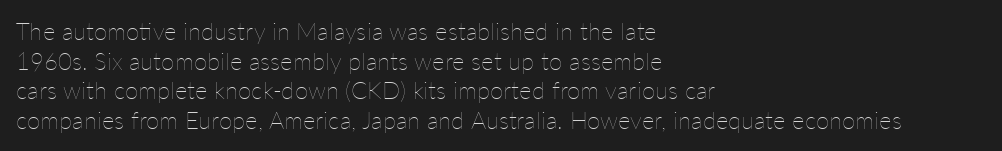
Q: Is the text bold? A: No.
Q: Is the text italic (slanted)? A: No, it is upright.
Q: Is the text underlined? A: No.
Q: How is the paragraph aligned? A: Left-aligned.
Q: Is the spacing between letters normal or unusually wide? A: Normal.
